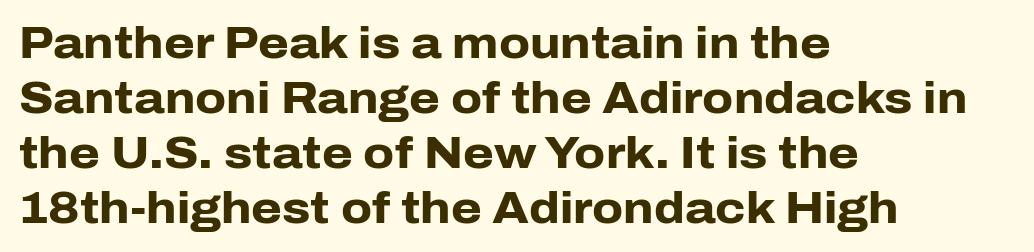
Q: Is the text bold? A: Yes.
Q: Is the text italic (slanted)? A: No, it is upright.
Q: Is the typeface a serif or a sans-serif typeface? A: Sans-serif.
Q: Is the text underlined? A: No.
Q: How is the paragraph aligned? A: Left-aligned.
Q: Is the spacing between letters normal or unusually wide? A: Normal.
Q: Is the spacing between lines tight, normal or loose? A: Normal.
Q: Width (condensed, normal, or wide)? A: Normal.
Q: Stroke contrast? A: Low.
Q: x-height? A: Medium.
Q: Monospaced? A: No.
